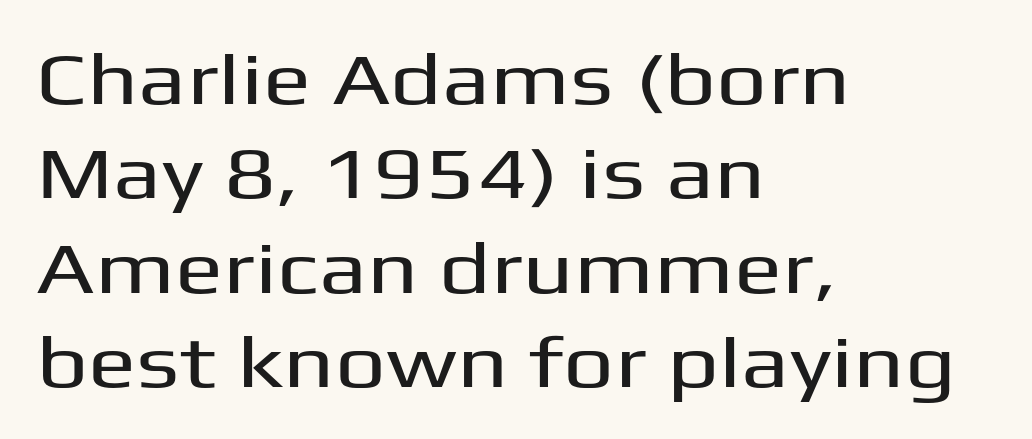
Q: Is the text italic (slanted)? A: No, it is upright.
Q: Is the typeface a serif or a sans-serif typeface? A: Sans-serif.
Q: Is the text underlined? A: No.
Q: How is the paragraph aligned? A: Left-aligned.
Q: Is the spacing between letters normal or unusually wide? A: Normal.
Q: Is the spacing between lines tight, normal or loose? A: Normal.
Q: Width (condensed, normal, or wide)? A: Wide.
Q: Stroke contrast? A: Medium.
Q: x-height? A: Medium.
Q: Monospaced? A: No.
